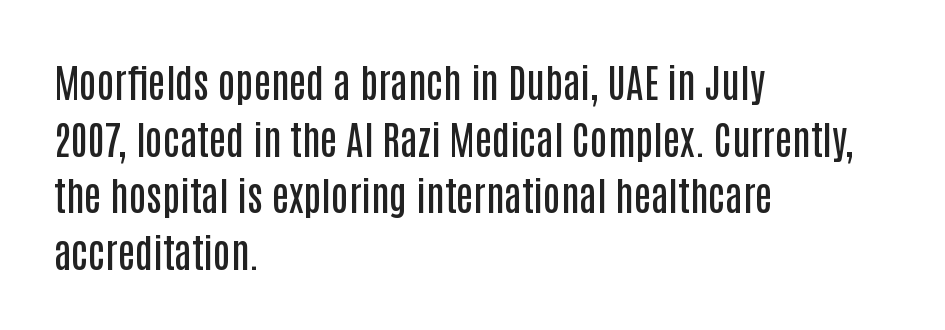
{"serif": "no", "italic": "no", "bold": "semi", "weight": "semibold", "width": "condensed", "stroke_contrast": "low", "x_height": "large", "monospaced": "no", "underline": "no", "align": "left", "line_spacing": "normal", "line_spacing_ratio": 1.45, "letter_spacing": "normal", "letter_spacing_em": 0.0, "glyph_px": 39}
